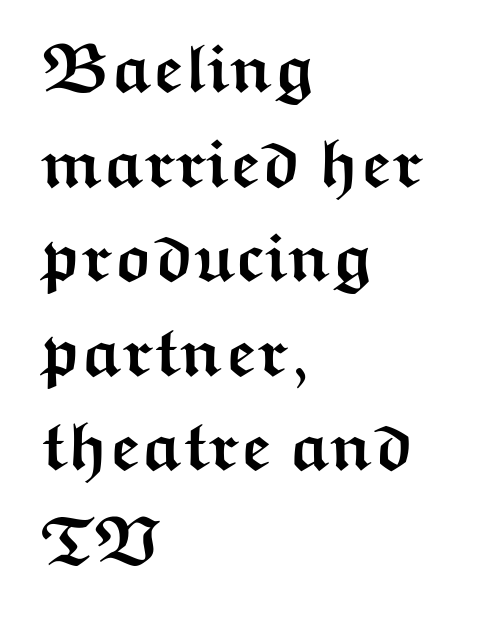
The text block is weighted toward the left margin, trailing off unevenly rightward. Each row of text sits above clean, open space. Note the varied advance widths — an 'i' is clearly narrower than an 'm'. Nobody touched the tracking dial on this one. Whoever set this chose a conventional vertical rhythm. Emphasis by weight is at full strength: bold.
